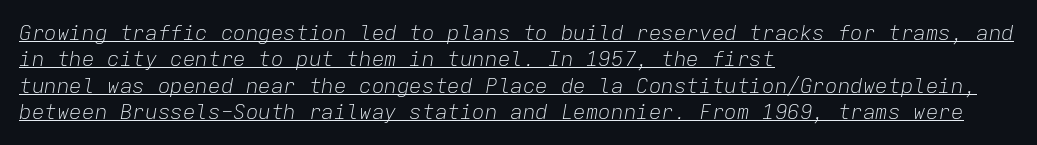
The image shows 21 px text type, italic (leaning right); set left-aligned, normal line spacing (1.26x), normal letter spacing, underlined.
